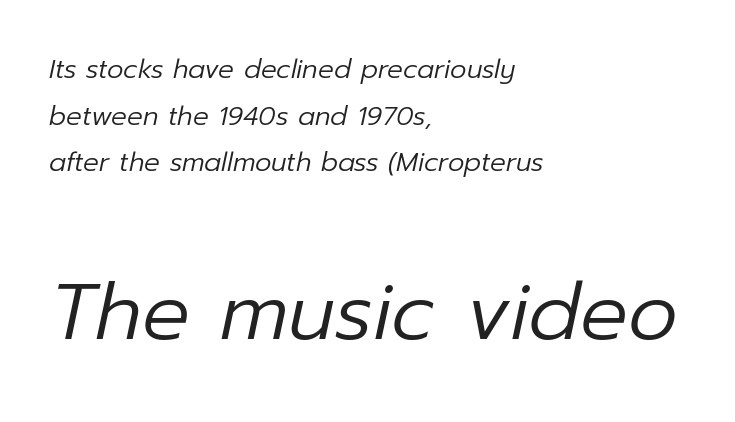
The image shows 79 px regular-weight type, italic (leaning right); set left-aligned, line spacing 1.79x, normal letter spacing, not underlined; the second (bottom) block is 3.04x larger; low stroke contrast and a medium x-height.
